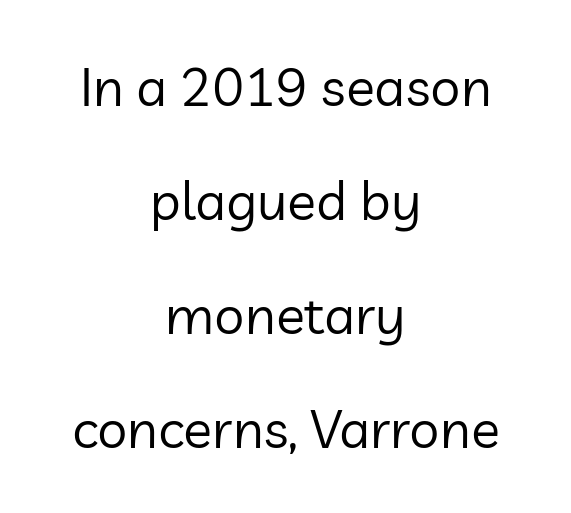
The image shows 54 px regular-weight sans-serif type, upright; set centered, loose line spacing (2.11x), normal letter spacing, not underlined; low stroke contrast and a medium x-height.
